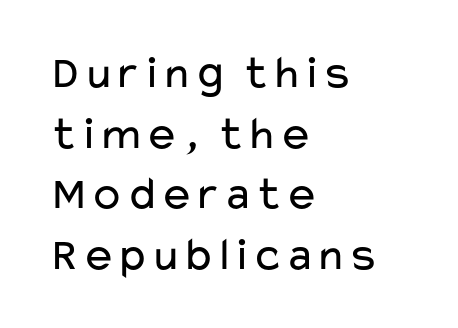
{"serif": "no", "italic": "no", "bold": "no", "weight": "regular", "width": "wide", "stroke_contrast": "low", "x_height": "medium", "monospaced": "no", "underline": "no", "align": "left", "line_spacing": "normal", "line_spacing_ratio": 1.29, "letter_spacing": "normal", "letter_spacing_em": 0.0, "glyph_px": 47}
